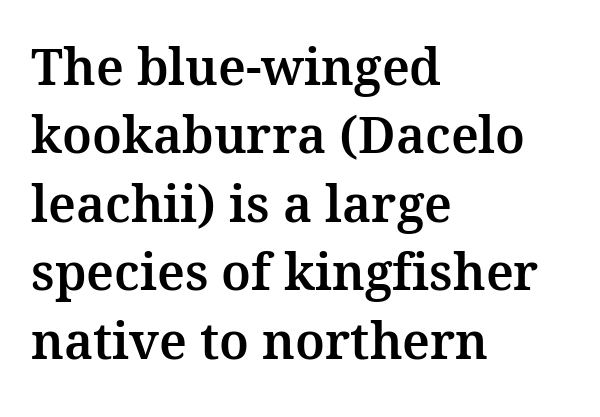
Q: Is the text italic (slanted)? A: No, it is upright.
Q: Is the typeface a serif or a sans-serif typeface? A: Serif.
Q: Is the text underlined? A: No.
Q: How is the paragraph aligned? A: Left-aligned.
Q: Is the spacing between letters normal or unusually wide? A: Normal.
Q: Is the spacing between lines tight, normal or loose? A: Normal.
Q: Width (condensed, normal, or wide)? A: Normal.
Q: Stroke contrast? A: Medium.
Q: x-height? A: Medium.
Q: Monospaced? A: No.
